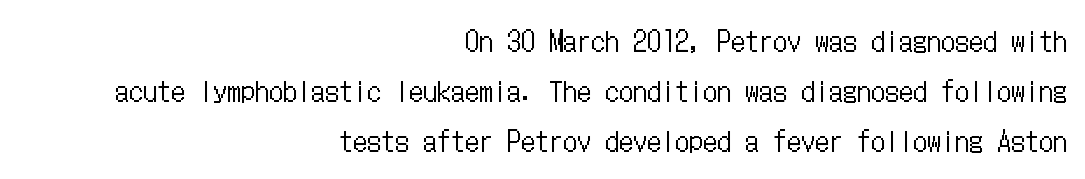
{"italic": "no", "bold": "no", "weight": "regular", "width": "condensed", "stroke_contrast": "low", "x_height": "medium", "underline": "no", "align": "right", "line_spacing_ratio": 1.79, "letter_spacing": "normal", "letter_spacing_em": 0.0, "glyph_px": 28}
